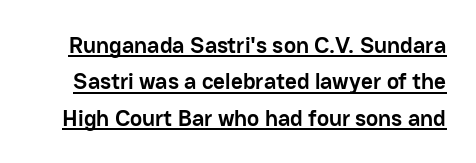
In designer terms, the underline attribute is active on this setting. The block of text has a typical density, with ordinary space between rows. This sample uses an upright cut, with every glyph sitting square on the baseline. The characters look thick and weighty, a clear bold. Words appear dense and cohesive because spacing is normal.
